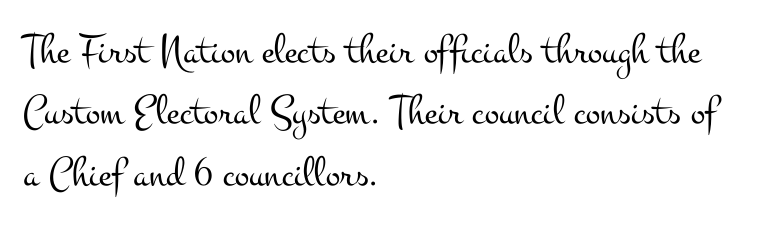
{"bold": "no", "weight": "light", "width": "wide", "stroke_contrast": "medium", "x_height": "small", "monospaced": "no", "underline": "no", "align": "left", "line_spacing": "normal", "line_spacing_ratio": 1.43, "letter_spacing": "normal", "letter_spacing_em": 0.0, "glyph_px": 43}
